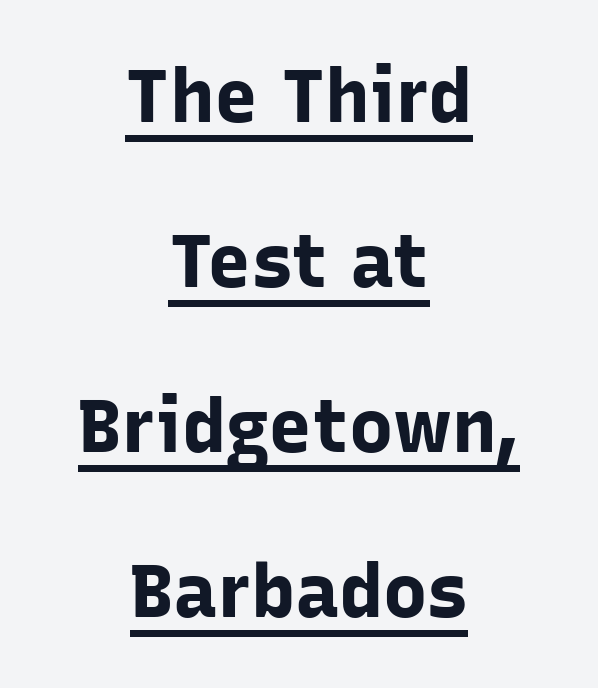
The image shows 74 px bold sans-serif type, upright; set centered, loose line spacing (2.23x), normal letter spacing, underlined; low stroke contrast and a medium x-height.
